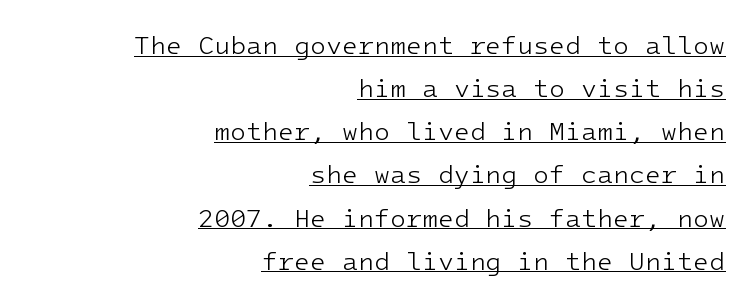
Compared with a flush-left layout, this one pins lines to the opposite, right side. Every word sits above its own underline. Ordinary non-slanted type is in use. The typeface has the unassuming heft of standard copy or less. Evenly set lines give the paragraph a standard silhouette.
